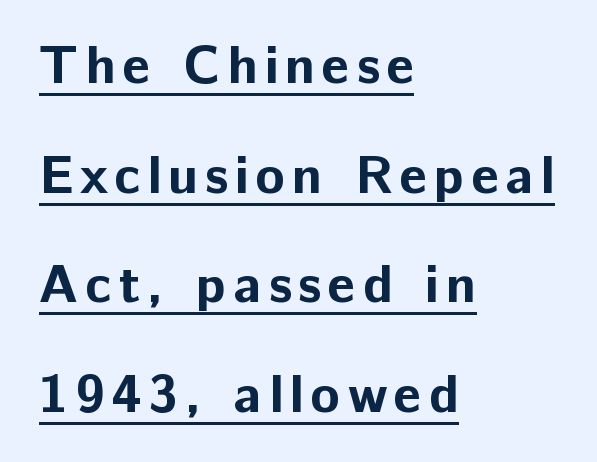
{"serif": "no", "italic": "no", "bold": "yes", "weight": "bold", "width": "normal", "stroke_contrast": "low", "x_height": "medium", "monospaced": "no", "underline": "yes", "align": "left", "line_spacing": "loose", "line_spacing_ratio": 2.03, "glyph_px": 54}
